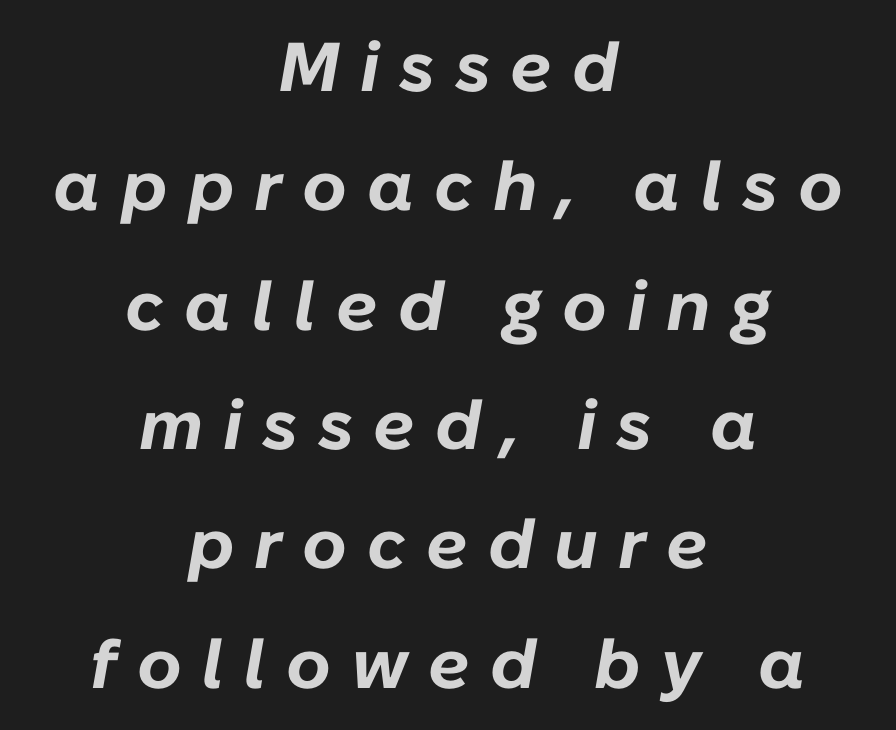
The image shows 69 px bold type, italic (leaning right); set centered, line spacing 1.73x, unusually wide letter spacing (+0.29 em), not underlined; low stroke contrast and a medium x-height.
